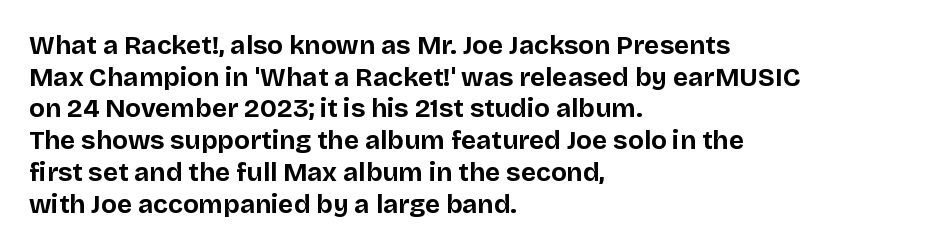
I'd describe the lettering as bold — thick and assertive. Words appear dense and cohesive because spacing is normal. Reading down the block, your eye returns to a fixed left position each line. The lettering holds an erect, upright posture throughout. Descender tails drop into unmarked territory.
